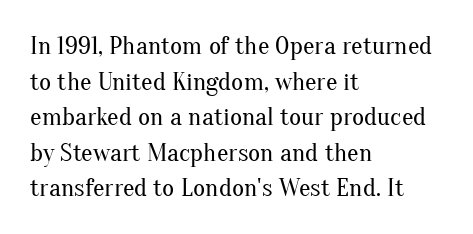
{"italic": "no", "bold": "no", "underline": "no", "align": "left", "line_spacing": "normal", "line_spacing_ratio": 1.37, "letter_spacing": "normal", "letter_spacing_em": 0.0, "glyph_px": 26}
